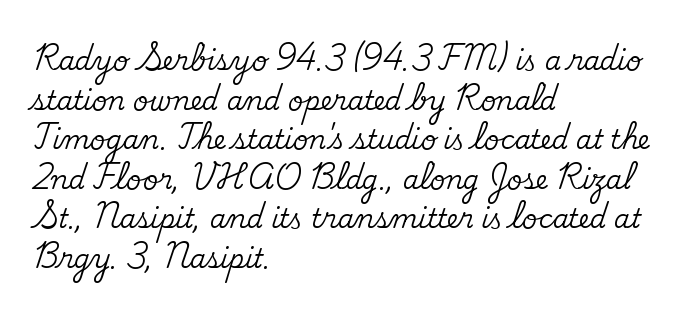
Interline gaps are of average width in this sample. Just letters on the line, the space beneath them empty. Students, note that the glyphs here touch the page at normal intervals. The rendering anchors every line to the left-hand side.
